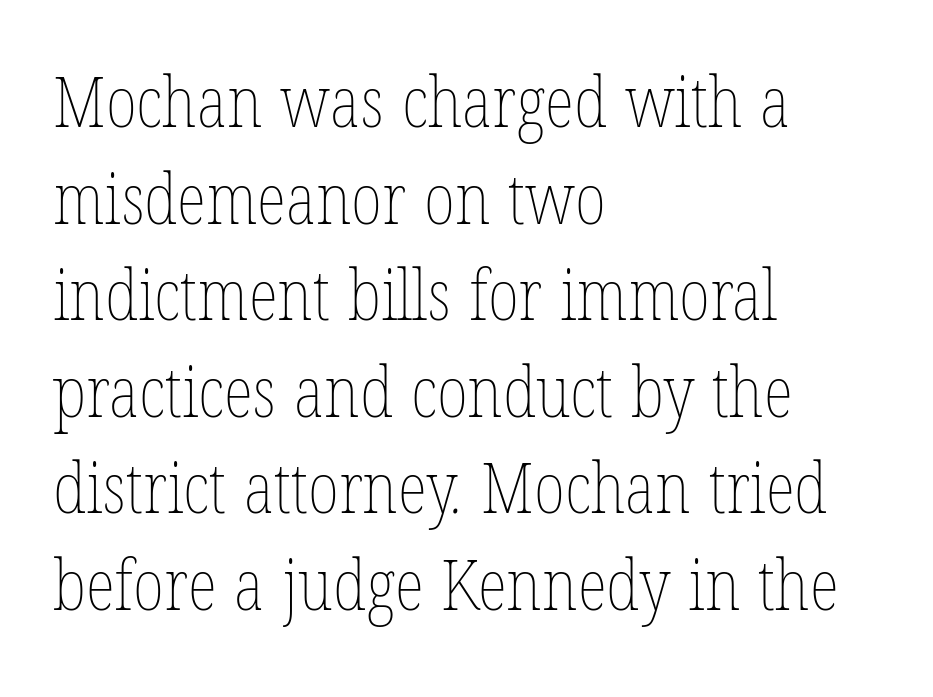
If you drew a ruler down the left edge, every line would touch it. The glyphs are unaccompanied by any horizontal stroke below them. Vertical stems look standard width or narrower in stroke. The letters advance in unequal steps, a hallmark of proportional type. These lines keep a tight, regular rhythm from letter to letter.
